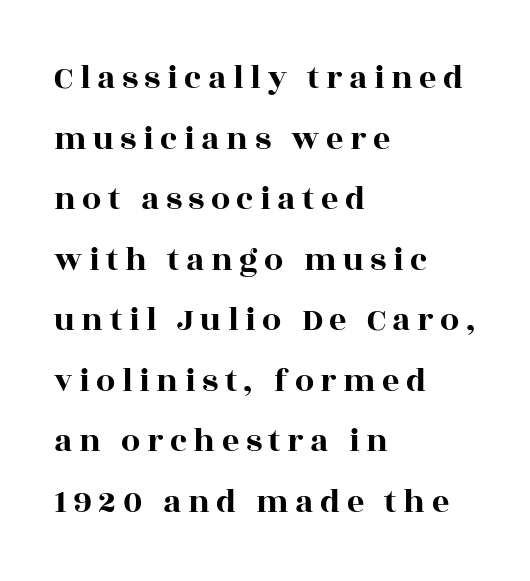
This is the regular roman posture of the typeface. Leftover space on each line is placed entirely after the last word. The rendering uses natural spacing where letterforms have individual widths. The designer went with a serif here, giving each stem small feet.
